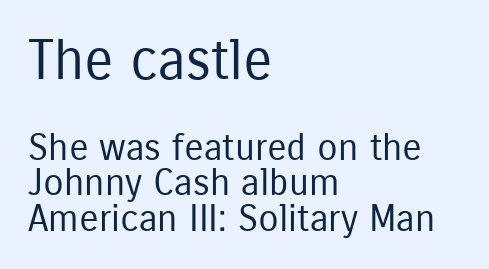
The image shows 55 px regular-weight, condensed sans-serif type, upright; set left-aligned, tight line spacing (0.96x), normal letter spacing, not underlined; the first (top) block is 1.49x larger; low stroke contrast and a medium x-height.
